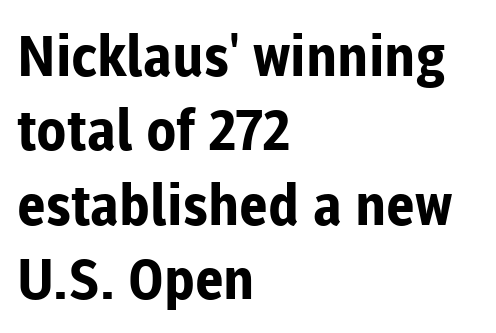
Q: Is the text bold? A: Yes.
Q: Is the text italic (slanted)? A: No, it is upright.
Q: Is the typeface a serif or a sans-serif typeface? A: Sans-serif.
Q: Is the text underlined? A: No.
Q: How is the paragraph aligned? A: Left-aligned.
Q: Is the spacing between letters normal or unusually wide? A: Normal.
Q: Is the spacing between lines tight, normal or loose? A: Normal.
Q: Width (condensed, normal, or wide)? A: Normal.
Q: Stroke contrast? A: Low.
Q: x-height? A: Medium.
Q: Monospaced? A: No.
